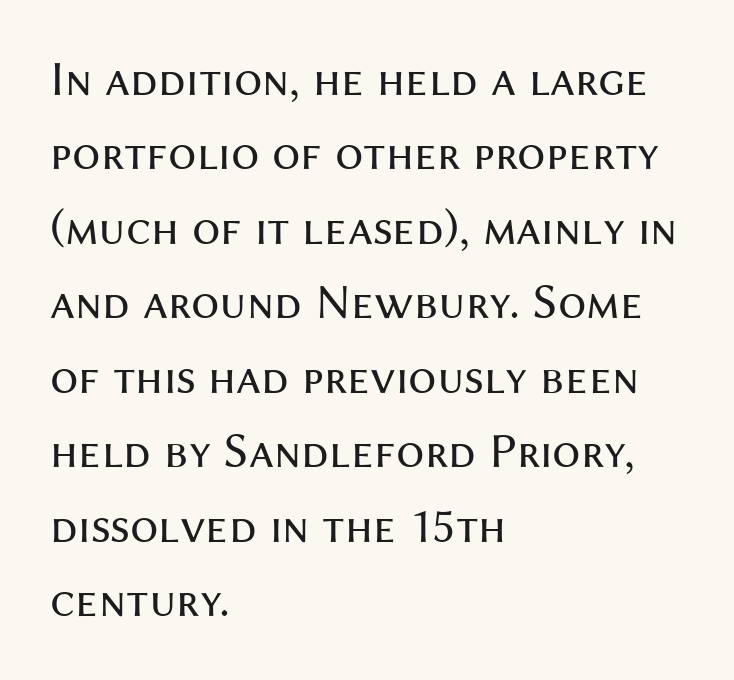
{"serif": "no", "italic": "no", "bold": "no", "weight": "regular", "width": "normal", "stroke_contrast": "medium", "x_height": "medium", "monospaced": "no", "underline": "no", "align": "left", "line_spacing": "normal", "line_spacing_ratio": 1.49, "letter_spacing": "normal", "letter_spacing_em": 0.0, "glyph_px": 50}
